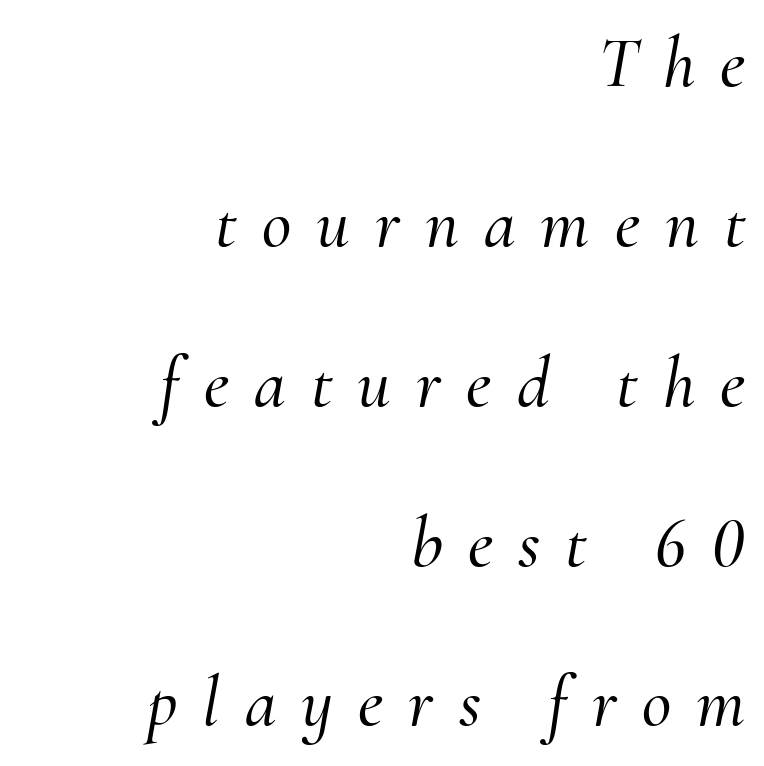
The image shows 72 px serif type, italic (leaning right); set right-aligned, loose line spacing (2.22x), unusually wide letter spacing (+0.35 em), not underlined; medium stroke contrast and a small x-height.
